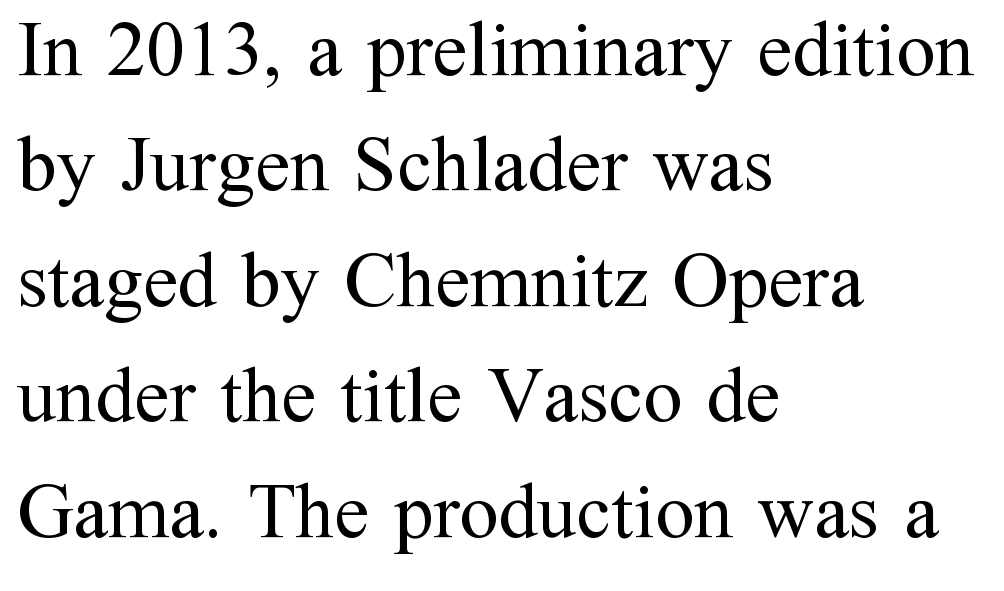
The passage shown has conventional tracking throughout. This sample keeps an unexceptional amount of space between lines. Font category for this specimen: serif. The rag falls on the right side of this text block. The letterforms sit at book weight or below. When letters stand straight like this, we call the style roman or upright.
